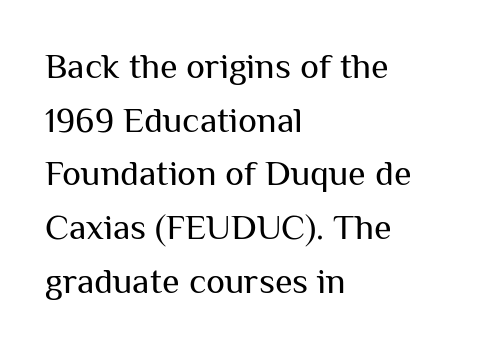
Serifs: no, the terminals of the letterforms are clean. Here the glyphs are tracked normally, forming tight word shapes. Caption: face not bold, strokes unweighted. How would I describe the line gaps? Plain and ordinary.
